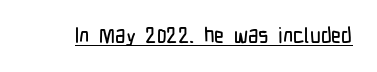
The image shows 21 px text type, upright; set normal letter spacing, underlined.
